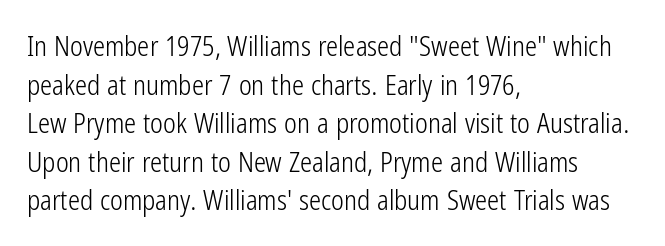
Q: Is the text bold? A: No.
Q: Is the text italic (slanted)? A: No, it is upright.
Q: Is the text underlined? A: No.
Q: How is the paragraph aligned? A: Left-aligned.
Q: Is the spacing between letters normal or unusually wide? A: Normal.
Q: Is the spacing between lines tight, normal or loose? A: Normal.
